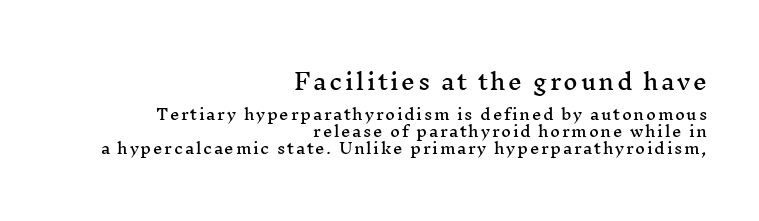
Q: Is the text italic (slanted)? A: No, it is upright.
Q: Is the text underlined? A: No.
Q: How is the paragraph aligned? A: Right-aligned.
Q: Is the spacing between lines tight, normal or loose? A: Tight.
Q: Which block of text is set in a larger size, the first (top) or the second (bottom)? A: The first (top) one.
